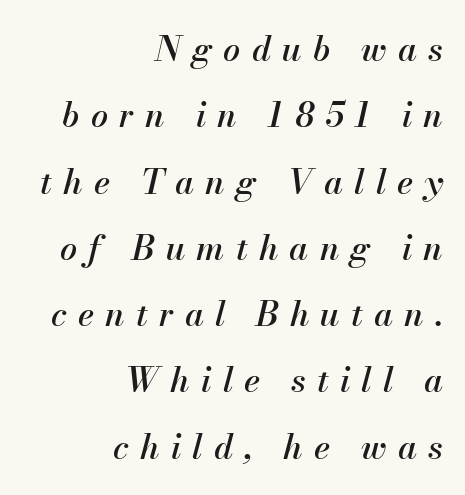
Q: Is the text italic (slanted)? A: Yes, it leans right by about 13 degrees.
Q: Is the text underlined? A: No.
Q: How is the paragraph aligned? A: Right-aligned.
Q: Is the spacing between letters normal or unusually wide? A: Unusually wide.
Q: Is the spacing between lines tight, normal or loose? A: Loose.
Q: Width (condensed, normal, or wide)? A: Normal.
Q: Stroke contrast? A: Medium.
Q: x-height? A: Small.
Q: Monospaced? A: No.
